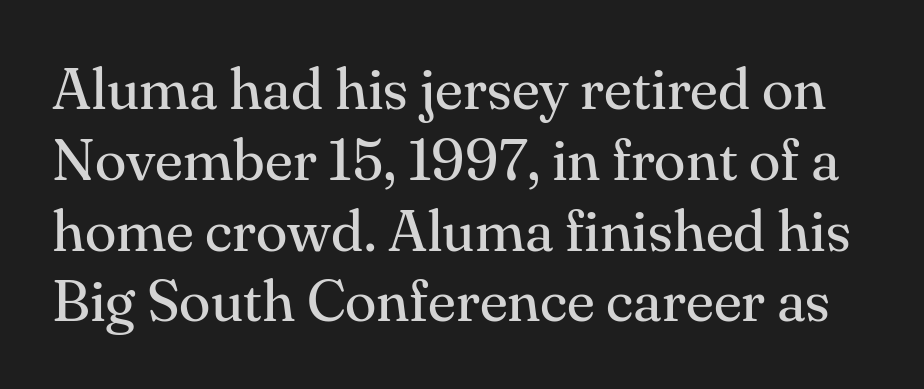
{"serif": "yes", "italic": "no", "bold": "no", "weight": "regular", "width": "normal", "stroke_contrast": "medium", "x_height": "small", "monospaced": "no", "underline": "no", "line_spacing_ratio": 1.22, "letter_spacing": "normal", "letter_spacing_em": 0.0, "glyph_px": 58}
